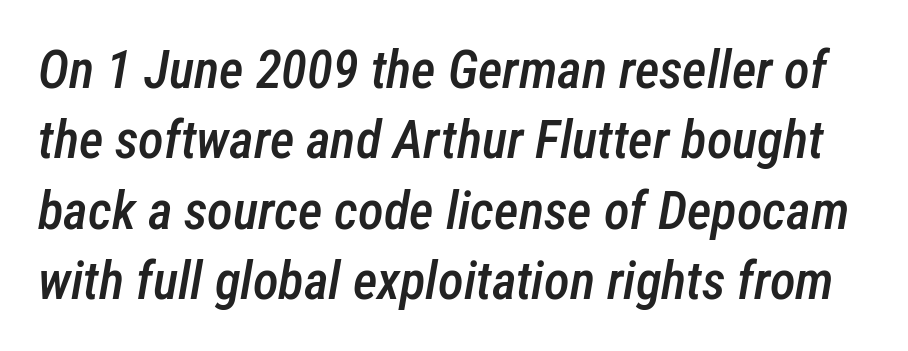
{"italic": "yes", "lean": "right", "slant_degrees": 12, "bold": "semi", "weight": "semibold", "width": "condensed", "stroke_contrast": "low", "x_height": "medium", "monospaced": "no", "underline": "no", "line_spacing": "normal", "line_spacing_ratio": 1.33, "letter_spacing": "normal", "letter_spacing_em": 0.0, "glyph_px": 53}
